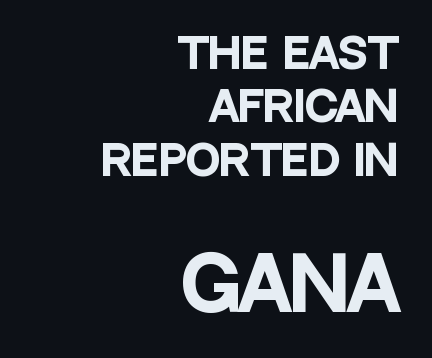
Is this a fixed-width face? No — the glyphs have proportional, varying widths. The typesetter chose a ragged-left arrangement here. A normal amount of white space separates one row of letters from the next. The space beneath each line is pristine and unruled.
